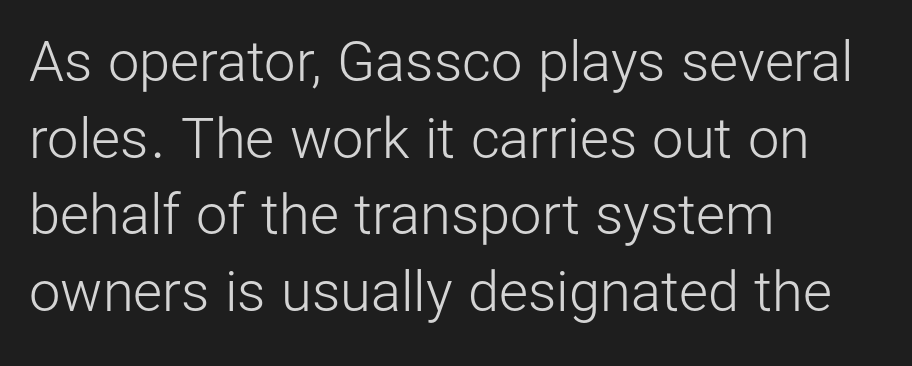
{"serif": "no", "italic": "no", "bold": "no", "weight": "light", "width": "normal", "stroke_contrast": "low", "x_height": "medium", "monospaced": "no", "underline": "no", "align": "left", "line_spacing": "normal", "line_spacing_ratio": 1.37, "letter_spacing": "normal", "letter_spacing_em": 0.0, "glyph_px": 56}
